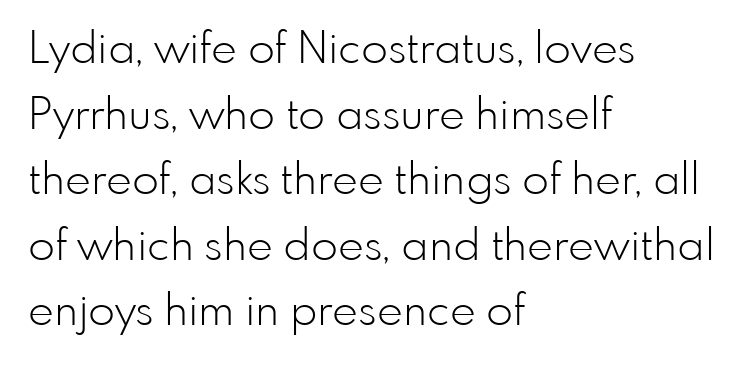
Q: Is the text bold? A: No.
Q: Is the text italic (slanted)? A: No, it is upright.
Q: Is the typeface a serif or a sans-serif typeface? A: Sans-serif.
Q: Is the text underlined? A: No.
Q: How is the paragraph aligned? A: Left-aligned.
Q: Is the spacing between letters normal or unusually wide? A: Normal.
Q: Is the spacing between lines tight, normal or loose? A: Normal.
Q: Width (condensed, normal, or wide)? A: Normal.
Q: Stroke contrast? A: Low.
Q: x-height? A: Small.
Q: Monospaced? A: No.
